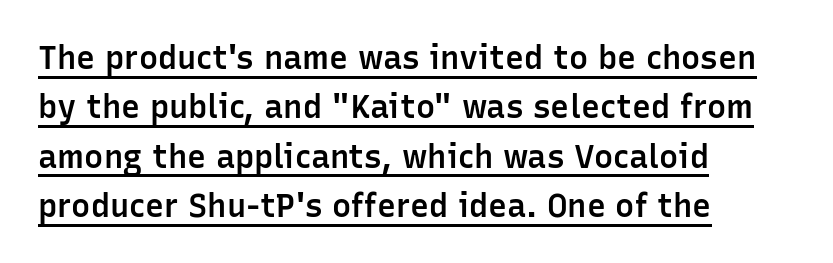
Q: Is the text bold? A: Semi-bold.
Q: Is the text italic (slanted)? A: No, it is upright.
Q: Is the typeface a serif or a sans-serif typeface? A: Sans-serif.
Q: Is the text underlined? A: Yes.
Q: How is the paragraph aligned? A: Left-aligned.
Q: Is the spacing between letters normal or unusually wide? A: Normal.
Q: Is the spacing between lines tight, normal or loose? A: Normal.
Q: Width (condensed, normal, or wide)? A: Normal.
Q: Stroke contrast? A: Low.
Q: x-height? A: Medium.
Q: Monospaced? A: No.
